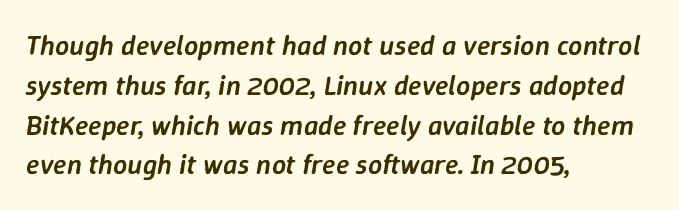
{"italic": "yes", "lean": "right", "slant_degrees": 9, "bold": "semi", "weight": "semibold", "width": "normal", "stroke_contrast": "low", "x_height": "medium", "monospaced": "no", "underline": "no", "align": "left", "line_spacing": "normal", "line_spacing_ratio": 1.42, "letter_spacing": "normal", "letter_spacing_em": 0.0, "glyph_px": 28}
